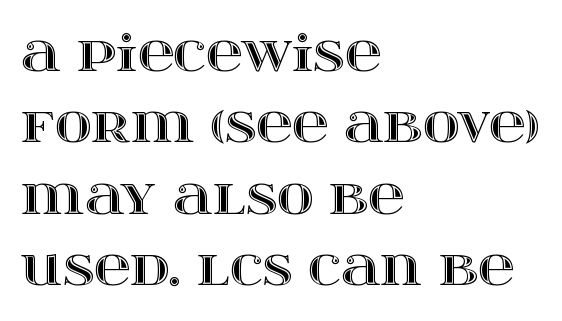
{"italic": "no", "width": "wide", "x_height": "large", "monospaced": "no", "underline": "no", "align": "left", "line_spacing": "normal", "line_spacing_ratio": 1.43, "letter_spacing": "normal", "letter_spacing_em": 0.0, "glyph_px": 50}
